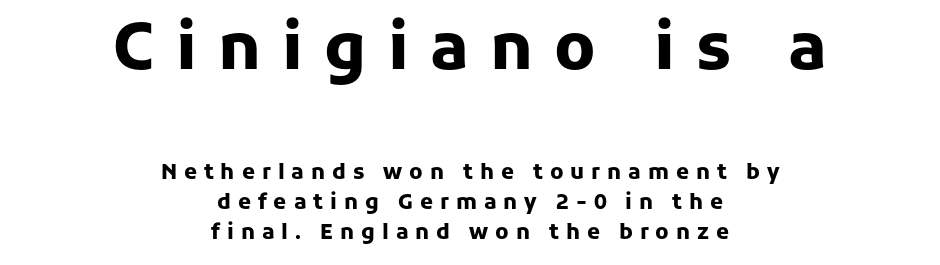
The image shows 64 px heavy sans-serif type, upright; set centered, normal line spacing (1.43x), unusually wide letter spacing (+0.33 em), not underlined; the first (top) block is 3.05x larger; low stroke contrast and a medium x-height.
